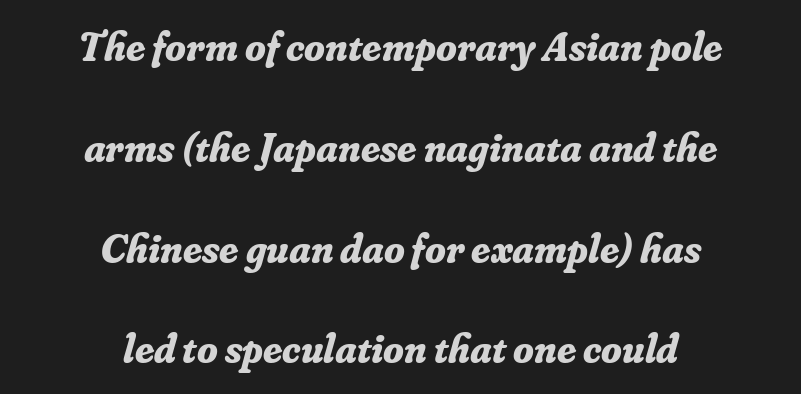
Q: Is the text bold? A: Yes.
Q: Is the text italic (slanted)? A: Yes, it leans right by about 16 degrees.
Q: Is the typeface a serif or a sans-serif typeface? A: Serif.
Q: Is the text underlined? A: No.
Q: How is the paragraph aligned? A: Centered.
Q: Is the spacing between letters normal or unusually wide? A: Normal.
Q: Is the spacing between lines tight, normal or loose? A: Loose.
Q: Width (condensed, normal, or wide)? A: Normal.
Q: Stroke contrast? A: Low.
Q: x-height? A: Small.
Q: Monospaced? A: No.
